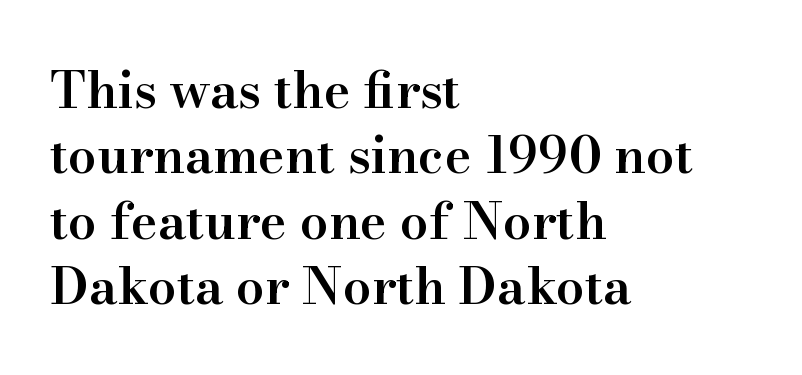
A bit beefed up — I'd call it semibold rather than bold. Do the characters align in a grid? No, the font is proportional. Quick note: underline off. Letter spacing: default. Regarding leading, the lines here are spaced in the standard way. The compositor pushed each line to the left boundary.
